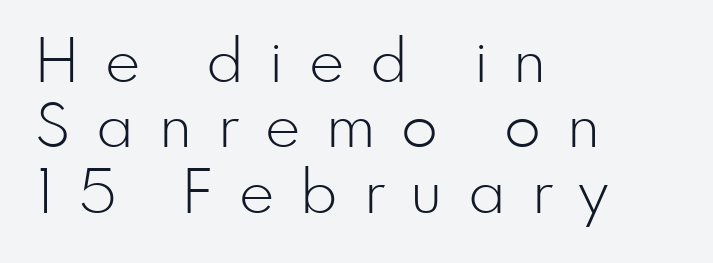
Horizontally, the lines are justified to the leading edge only. A light-to-regular cut is what we see here. The font family rendered here belongs to the sans-serif group. The rendering uses a small line-height, squeezing the rows.
